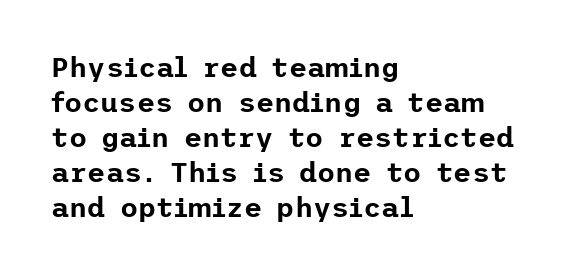
Q: Is the text italic (slanted)? A: No, it is upright.
Q: Is the typeface a serif or a sans-serif typeface? A: Sans-serif.
Q: Is the text underlined? A: No.
Q: How is the paragraph aligned? A: Left-aligned.
Q: Is the spacing between letters normal or unusually wide? A: Normal.
Q: Is the spacing between lines tight, normal or loose? A: Normal.
Q: Width (condensed, normal, or wide)? A: Normal.
Q: Stroke contrast? A: Low.
Q: x-height? A: Medium.
